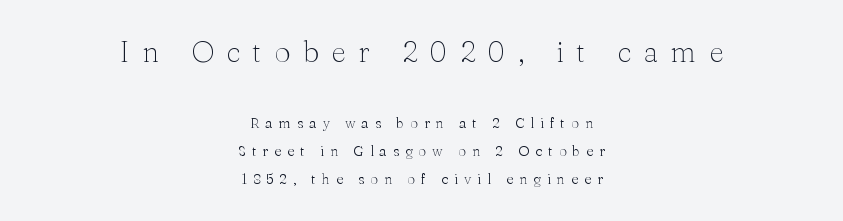
The letters look calm and open, with moderate or lighter stems. In terms of letterform style, serifs are clearly present. Lines of text with bare space underneath. Compare the two chunks: the upper has the greater cap height.
